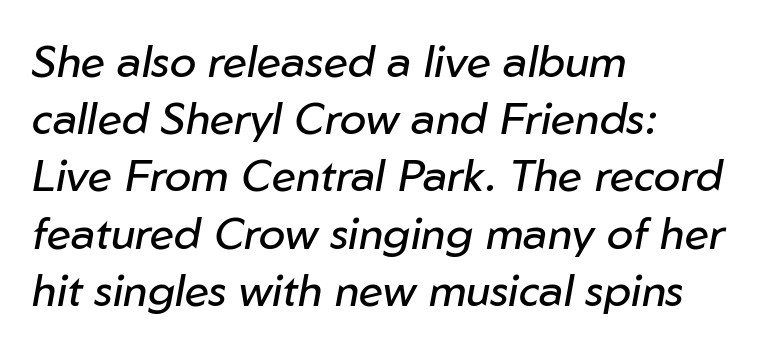
These lines are set flush left with a ragged right edge. Italic: yes, the glyphs are oblique. Evenly set lines give the paragraph a standard silhouette. Caption: face not bold, strokes unweighted. There is no visible air inserted between adjacent glyphs. Note the varied advance widths — an 'i' is clearly narrower than an 'm'.
